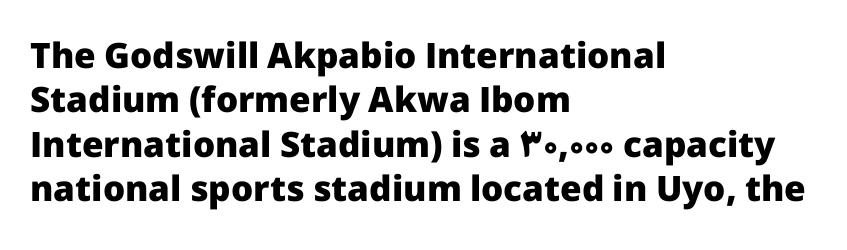
Q: Is the text bold? A: Yes.
Q: Is the text italic (slanted)? A: No, it is upright.
Q: Is the typeface a serif or a sans-serif typeface? A: Sans-serif.
Q: Is the text underlined? A: No.
Q: How is the paragraph aligned? A: Left-aligned.
Q: Is the spacing between letters normal or unusually wide? A: Normal.
Q: Is the spacing between lines tight, normal or loose? A: Normal.
Q: Width (condensed, normal, or wide)? A: Normal.
Q: Stroke contrast? A: Low.
Q: x-height? A: Medium.
Q: Monospaced? A: No.
